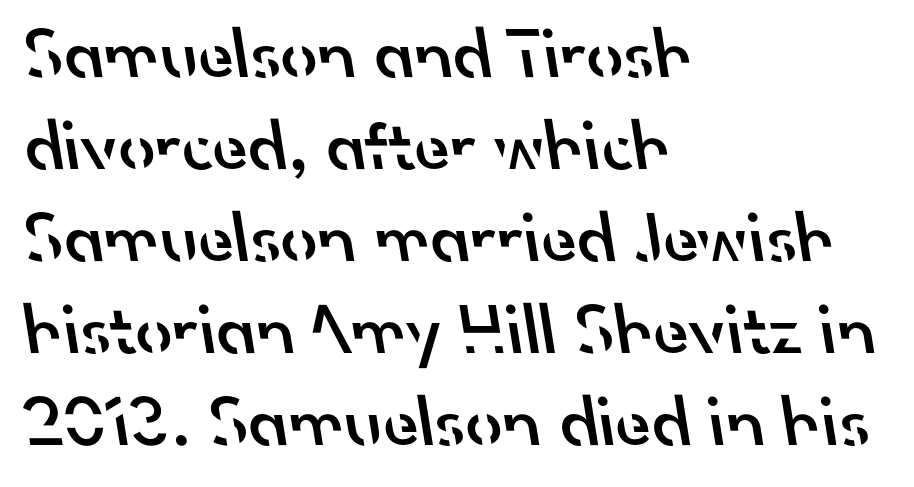
Q: Is the text bold? A: Semi-bold.
Q: Is the typeface a serif or a sans-serif typeface? A: Sans-serif.
Q: Is the text underlined? A: No.
Q: How is the paragraph aligned? A: Left-aligned.
Q: Is the spacing between letters normal or unusually wide? A: Normal.
Q: Is the spacing between lines tight, normal or loose? A: Normal.
Q: Width (condensed, normal, or wide)? A: Normal.
Q: Stroke contrast? A: Low.
Q: x-height? A: Small.
Q: Monospaced? A: No.
